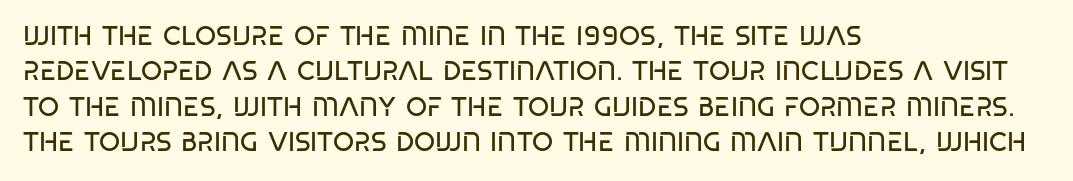
{"italic": "no", "bold": "no", "underline": "no", "align": "left", "line_spacing": "normal", "line_spacing_ratio": 1.31, "letter_spacing": "normal", "letter_spacing_em": 0.0, "glyph_px": 27}
